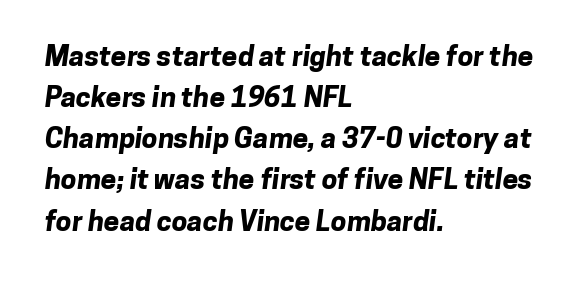
Q: Is the text bold? A: Yes.
Q: Is the typeface a serif or a sans-serif typeface? A: Sans-serif.
Q: Is the text underlined? A: No.
Q: How is the paragraph aligned? A: Left-aligned.
Q: Is the spacing between letters normal or unusually wide? A: Normal.
Q: Is the spacing between lines tight, normal or loose? A: Normal.
Q: Width (condensed, normal, or wide)? A: Normal.
Q: Stroke contrast? A: Low.
Q: x-height? A: Medium.
Q: Monospaced? A: No.
